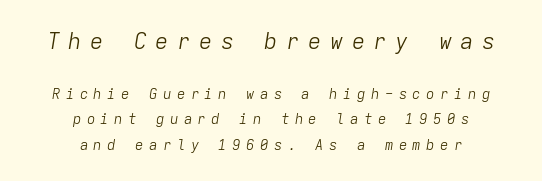
Large over small — that's the arrangement of the two blocks here. The rag falls on both sides of this text block equally. Caption: expanded tracking, letters set apart. The strokes are not fattened; the text isn't bold. The font's italic variant was chosen for this text. The foot of each line stays bare and open.
